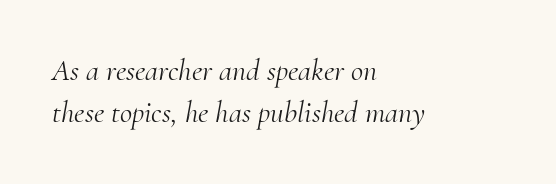
Typeset ragged right — the left edge is the straight one. Observe the lean: these are italic letterforms. You could not count columns in this text — the font is proportionally spaced. The letters look calm and open, with moderate or lighter stems. Typographically, this falls in the serif category. Rows of type keep a routine distance in the vertical direction.
